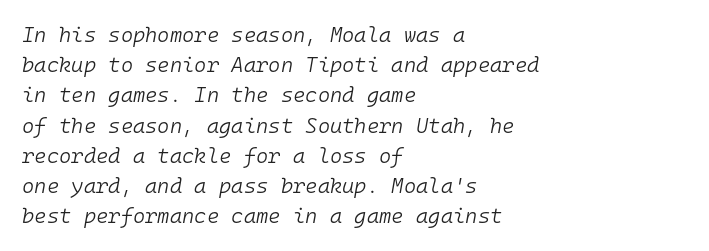
The foot of each line stays bare and open. The lettering tilts uniformly, giving the passage an italic look. The rendering anchors every line to the left-hand side. Whoever set this chose a conventional vertical rhythm. Unbolded letterforms with no extra heft.
